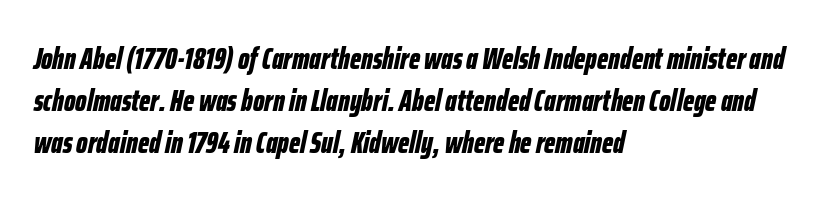
Each letter keeps its own natural width here, so spacing adapts to shape. A dark, heavy texture on the line: the type is bold. The tracking reads as untouched default to a designer's eye. Horizontally, the lines are justified to the leading edge only.
